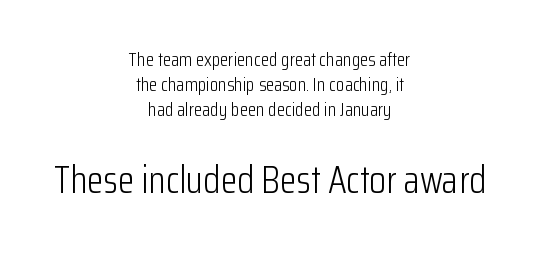
The image shows 38 px light, condensed sans-serif type, upright; set centered, normal line spacing (1.31x), normal letter spacing, not underlined; the second (bottom) block is 2.0x larger; low stroke contrast and a medium x-height.
